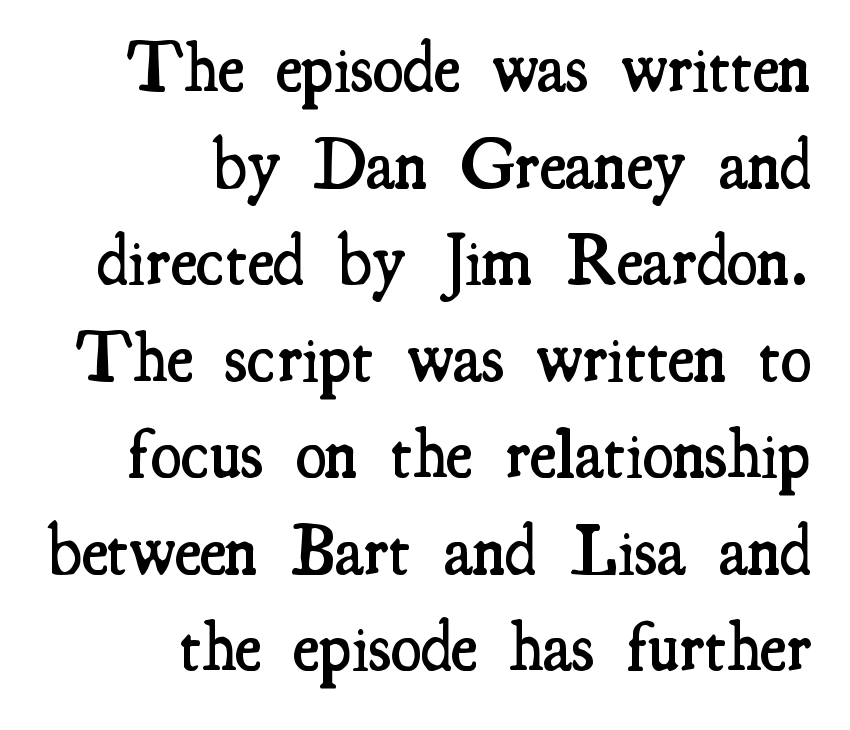
One-word summary of the alignment: right. No extra tracking has been applied to these lines. Old-style or modern, the face here clearly has serifs. The passage shown stacks its lines at a standard gap.
